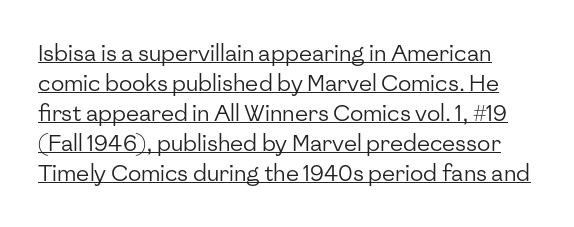
The image shows 22 px text type, upright; set normal line spacing (1.36x), normal letter spacing, underlined.
